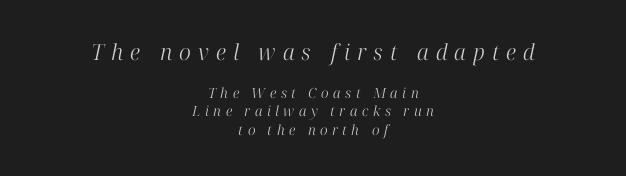
{"italic": "yes", "lean": "right", "slant_degrees": 12, "bold": "no", "underline": "no", "align": "center", "line_spacing": "normal", "line_spacing_ratio": 1.32, "letter_spacing": "wide", "letter_spacing_em": 0.32, "larger_block": "first", "size_ratio": 1.57, "glyph_px": 22}
